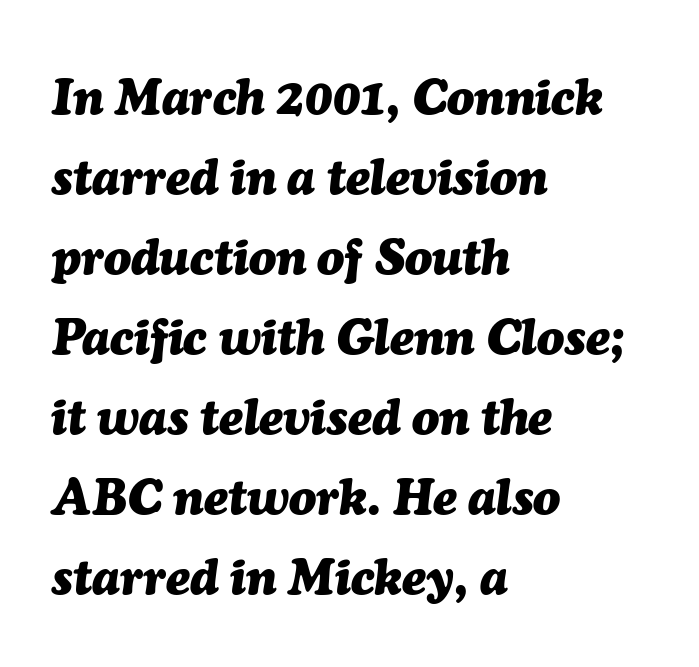
{"italic": "yes", "lean": "right", "slant_degrees": 7, "bold": "yes", "weight": "heavy", "width": "normal", "stroke_contrast": "medium", "x_height": "medium", "monospaced": "no", "underline": "no", "align": "left", "line_spacing": "normal", "line_spacing_ratio": 1.6, "letter_spacing": "normal", "letter_spacing_em": 0.0, "glyph_px": 50}
